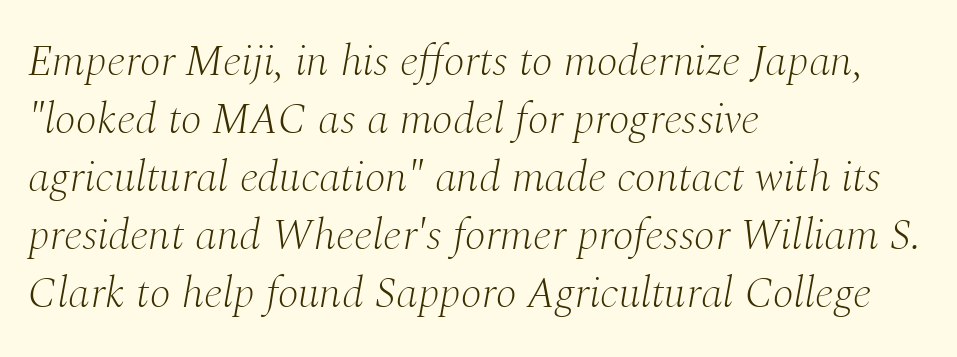
The image shows 44 px light serif type, italic (leaning right); set left-aligned, normal line spacing (1.32x), normal letter spacing, not underlined; medium stroke contrast and a medium x-height.
